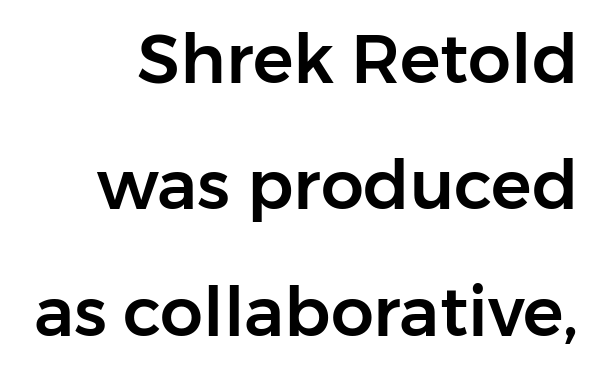
{"serif": "no", "italic": "no", "width": "normal", "stroke_contrast": "low", "x_height": "medium", "monospaced": "no", "underline": "no", "line_spacing_ratio": 1.86, "letter_spacing": "normal", "letter_spacing_em": 0.0, "glyph_px": 68}
